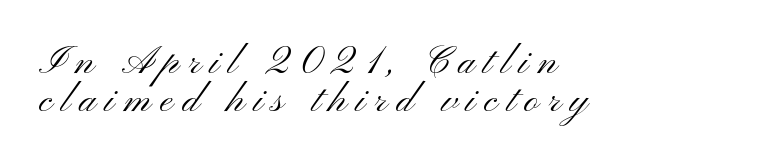
The image shows 39 px light, wide sans-serif type; set left-aligned, tight line spacing (0.98x), unusually wide letter spacing (+0.24 em), not underlined; medium stroke contrast and a small x-height.
